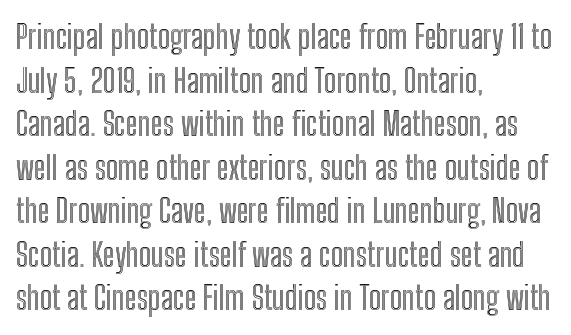
{"italic": "no", "width": "condensed", "x_height": "medium", "monospaced": "no", "underline": "no", "align": "left", "line_spacing": "normal", "line_spacing_ratio": 1.32, "letter_spacing": "normal", "letter_spacing_em": 0.0, "glyph_px": 33}
